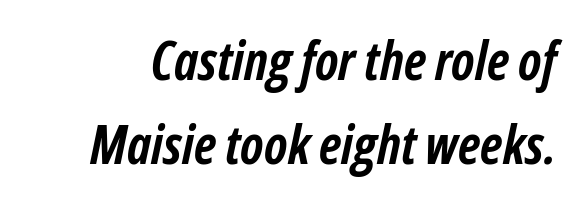
{"italic": "yes", "lean": "right", "slant_degrees": 12, "bold": "yes", "weight": "semibold", "width": "condensed", "stroke_contrast": "low", "x_height": "medium", "monospaced": "no", "underline": "no", "line_spacing": "normal", "line_spacing_ratio": 1.58, "letter_spacing": "normal", "letter_spacing_em": 0.0, "glyph_px": 53}
